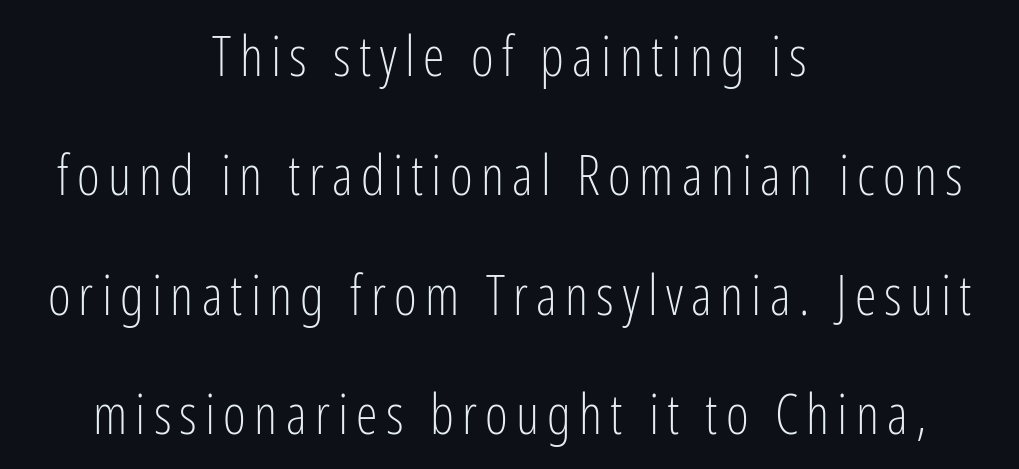
{"serif": "no", "italic": "no", "bold": "no", "weight": "light", "width": "condensed", "stroke_contrast": "low", "x_height": "medium", "monospaced": "no", "underline": "no", "align": "center", "line_spacing": "loose", "line_spacing_ratio": 2.17, "glyph_px": 55}
